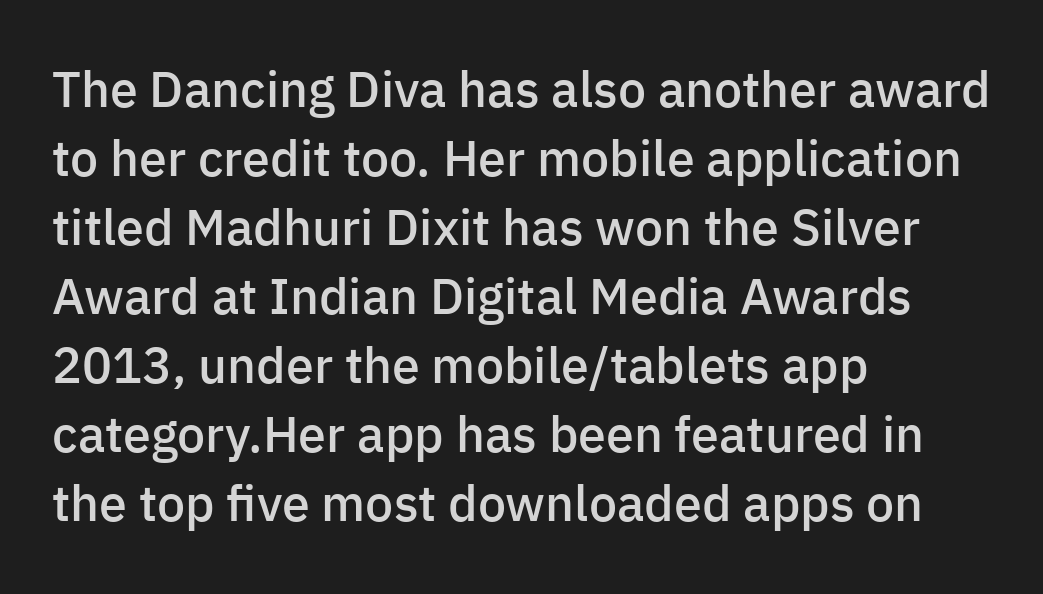
The image shows 50 px semibold sans-serif type, upright; set left-aligned, normal line spacing (1.38x), normal letter spacing, not underlined; low stroke contrast and a medium x-height.
